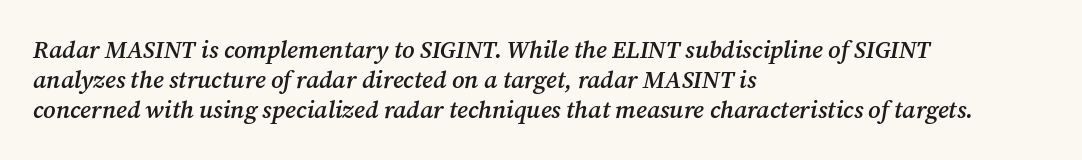
The glyphs look as if they've been sheared to an angle. Nothing unusual about the tracking: characters are spaced as the font intends. The glyphs are unaccompanied by any horizontal stroke below them. Horizontal bands of white between lines are of average thickness. Does the weight exceed regular? Yes, but only to semibold.
